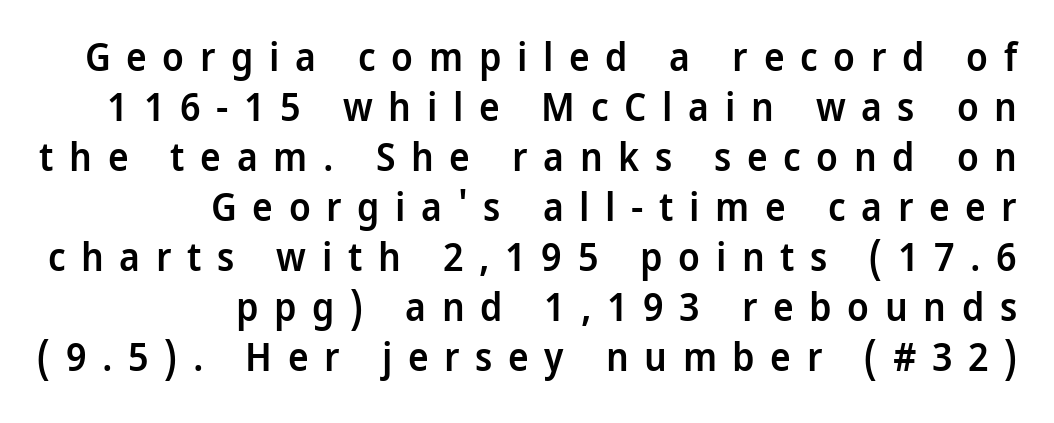
{"serif": "no", "italic": "no", "bold": "semi", "weight": "semibold", "width": "normal", "stroke_contrast": "low", "x_height": "medium", "monospaced": "no", "underline": "no", "align": "right", "line_spacing": "normal", "line_spacing_ratio": 1.28, "letter_spacing": "wide", "letter_spacing_em": 0.4, "glyph_px": 39}
